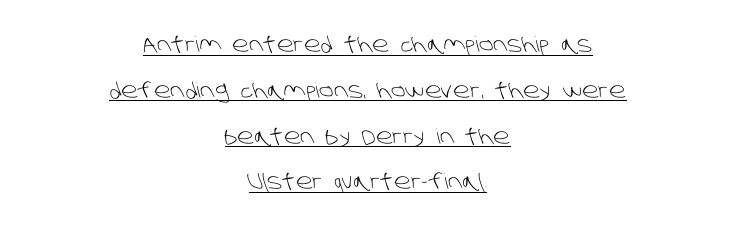
The image shows 21 px text type; set centered, loose line spacing (2.18x), normal letter spacing, underlined.
